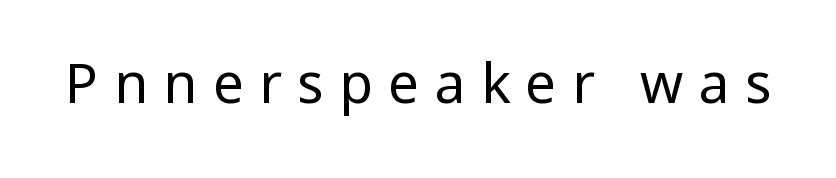
Q: Is the text bold? A: No.
Q: Is the text italic (slanted)? A: No, it is upright.
Q: Is the typeface a serif or a sans-serif typeface? A: Sans-serif.
Q: Is the text underlined? A: No.
Q: Is the spacing between letters normal or unusually wide? A: Unusually wide.
Q: Width (condensed, normal, or wide)? A: Condensed.
Q: Stroke contrast? A: Low.
Q: x-height? A: Large.
Q: Monospaced? A: No.
